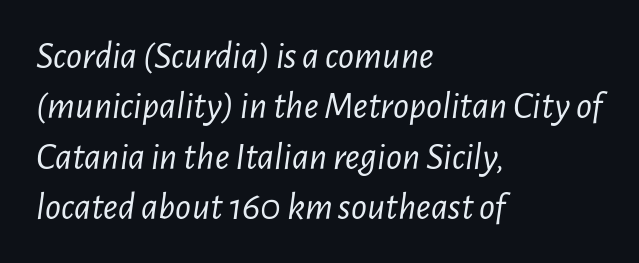
Q: Is the text bold? A: No.
Q: Is the text italic (slanted)? A: Yes, it leans right by about 7 degrees.
Q: Is the text underlined? A: No.
Q: How is the paragraph aligned? A: Left-aligned.
Q: Is the spacing between letters normal or unusually wide? A: Normal.
Q: Is the spacing between lines tight, normal or loose? A: Normal.
Q: Width (condensed, normal, or wide)? A: Condensed.
Q: Stroke contrast? A: Low.
Q: x-height? A: Medium.
Q: Monospaced? A: No.
